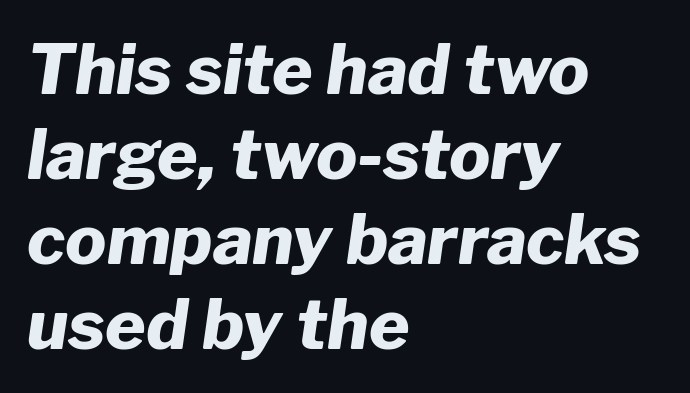
{"italic": "yes", "lean": "right", "slant_degrees": 8, "bold": "yes", "weight": "heavy", "width": "normal", "stroke_contrast": "low", "x_height": "medium", "monospaced": "no", "underline": "no", "align": "left", "line_spacing_ratio": 1.23, "letter_spacing": "normal", "letter_spacing_em": 0.0, "glyph_px": 69}
